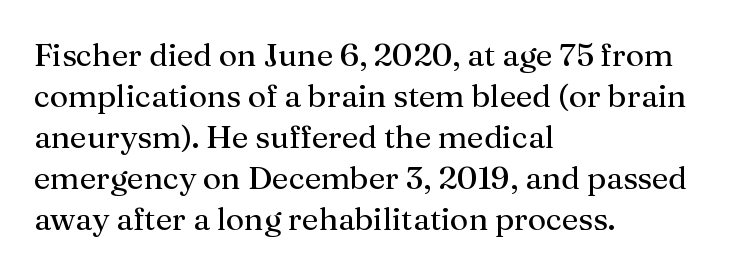
The image shows 32 px regular-weight serif type, upright; set left-aligned, normal line spacing (1.28x), normal letter spacing, not underlined; medium stroke contrast and a medium x-height.
